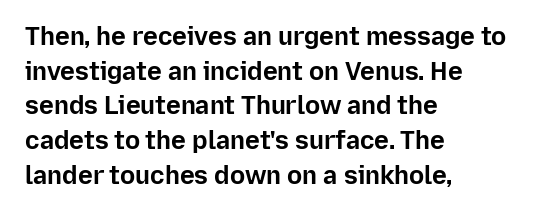
{"italic": "no", "bold": "yes", "underline": "no", "align": "left", "line_spacing": "normal", "line_spacing_ratio": 1.39, "letter_spacing": "normal", "letter_spacing_em": 0.0, "glyph_px": 25}
